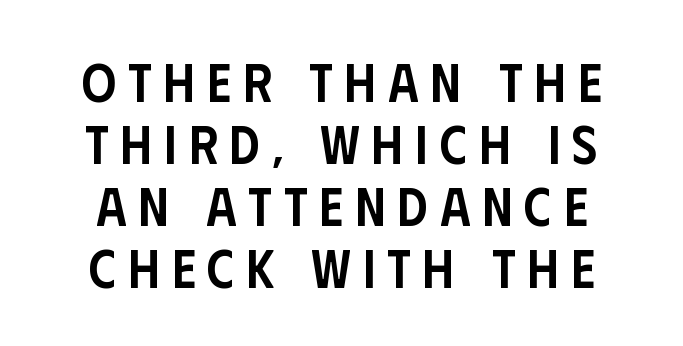
The image shows 54 px semibold, condensed sans-serif type, upright; set tight line spacing (1.15x), unusually wide letter spacing (+0.22 em), not underlined; low stroke contrast and a large x-height.
